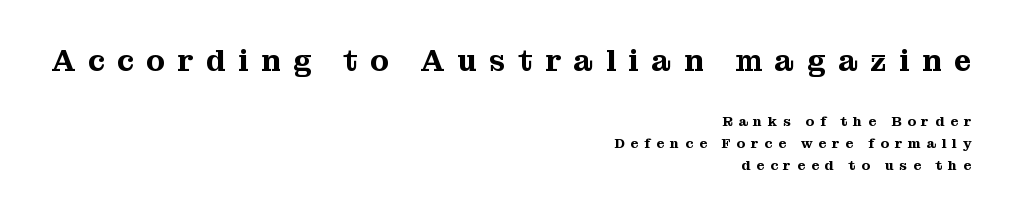
{"serif": "yes", "italic": "no", "width": "normal", "stroke_contrast": "medium", "x_height": "medium", "monospaced": "no", "underline": "no", "align": "right", "line_spacing": "normal", "line_spacing_ratio": 1.57, "letter_spacing": "wide", "letter_spacing_em": 0.42, "larger_block": "first", "size_ratio": 2.14, "glyph_px": 30}
